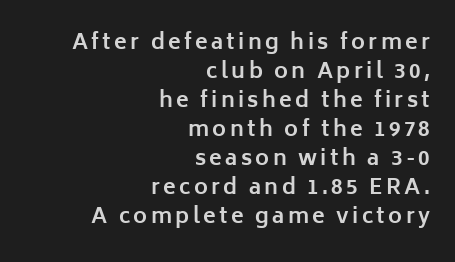
The image shows 21 px bold type, upright; set right-aligned, normal line spacing (1.38x), not underlined.
